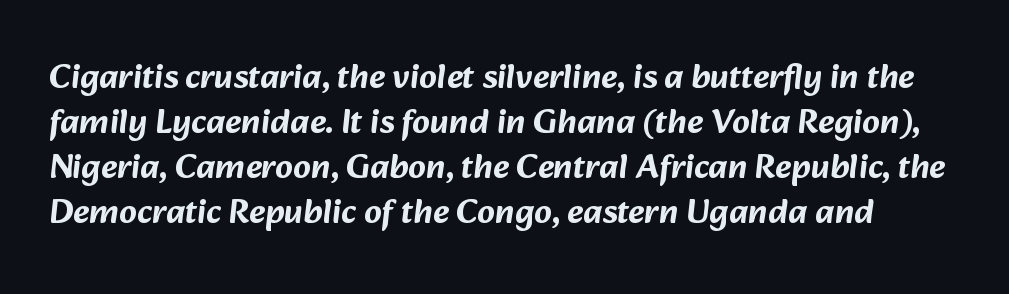
{"serif": "no", "width": "normal", "stroke_contrast": "low", "x_height": "medium", "monospaced": "no", "underline": "no", "line_spacing": "normal", "line_spacing_ratio": 1.29, "letter_spacing": "normal", "letter_spacing_em": 0.0, "glyph_px": 35}
